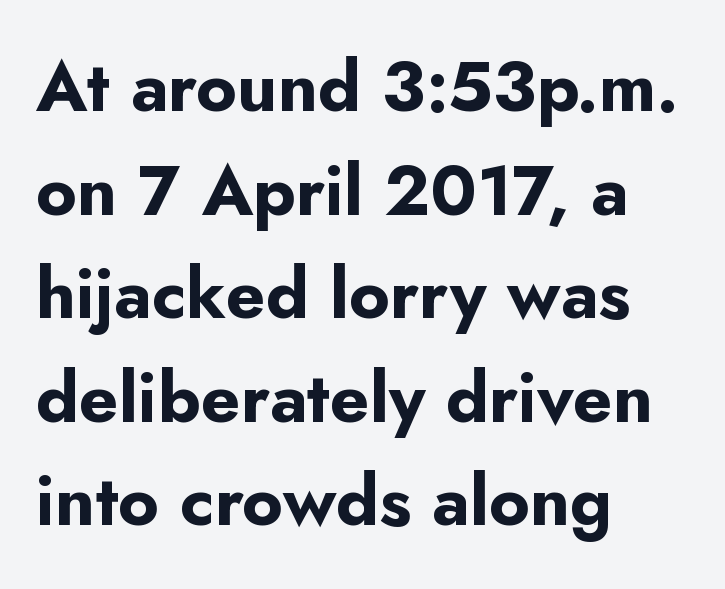
{"serif": "no", "italic": "no", "bold": "yes", "weight": "bold", "width": "normal", "stroke_contrast": "low", "x_height": "small", "monospaced": "no", "underline": "no", "align": "left", "line_spacing": "normal", "line_spacing_ratio": 1.48, "letter_spacing": "normal", "letter_spacing_em": 0.0, "glyph_px": 70}
